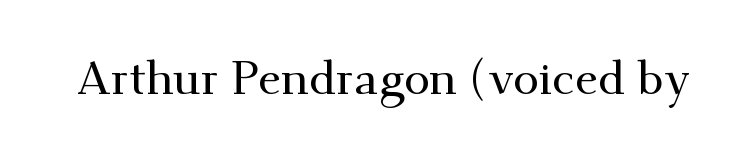
Q: Is the text italic (slanted)? A: No, it is upright.
Q: Is the typeface a serif or a sans-serif typeface? A: Serif.
Q: Is the text underlined? A: No.
Q: Is the spacing between letters normal or unusually wide? A: Normal.
Q: Width (condensed, normal, or wide)? A: Normal.
Q: Stroke contrast? A: Medium.
Q: x-height? A: Small.
Q: Monospaced? A: No.
